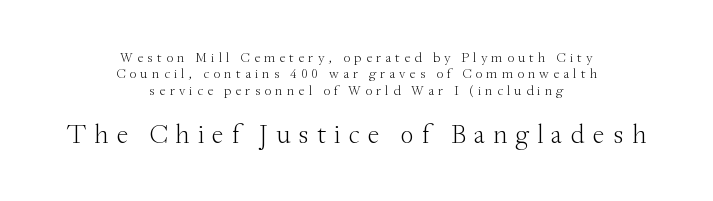
{"italic": "no", "bold": "no", "underline": "no", "align": "center", "line_spacing_ratio": 1.17, "letter_spacing": "wide", "letter_spacing_em": 0.29, "larger_block": "second", "size_ratio": 1.93, "glyph_px": 27}
